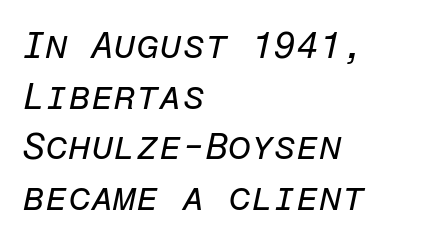
The image shows 37 px regular-weight type, italic (leaning right), monospaced; set left-aligned, normal line spacing (1.37x), normal letter spacing, not underlined; low stroke contrast and a medium x-height.
